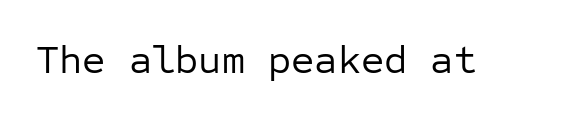
The image shows 40 px regular-weight sans-serif type, upright, monospaced; set normal letter spacing, not underlined; low stroke contrast and a medium x-height.
